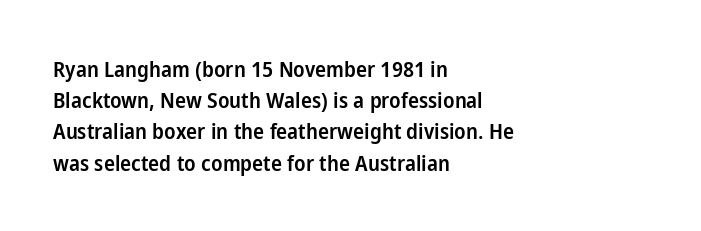
This is moderately heavy type, rendered in semibold. No extra tracking has been applied to these lines. Alignment: flush left. Leading matches the norm, producing a regular column.
